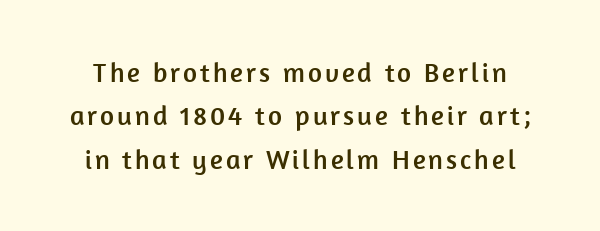
{"italic": "no", "underline": "no", "line_spacing": "normal", "line_spacing_ratio": 1.61, "glyph_px": 27}
